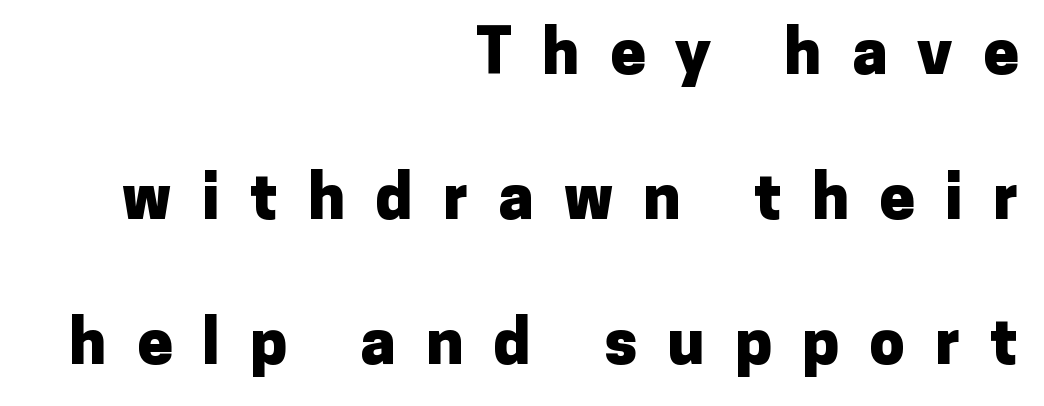
These lines are composed in type without serifs. Posture: straight, roman, zero tilt. The gaps between neighbouring characters are conspicuously large. Rule under the text: the space is simply empty.
